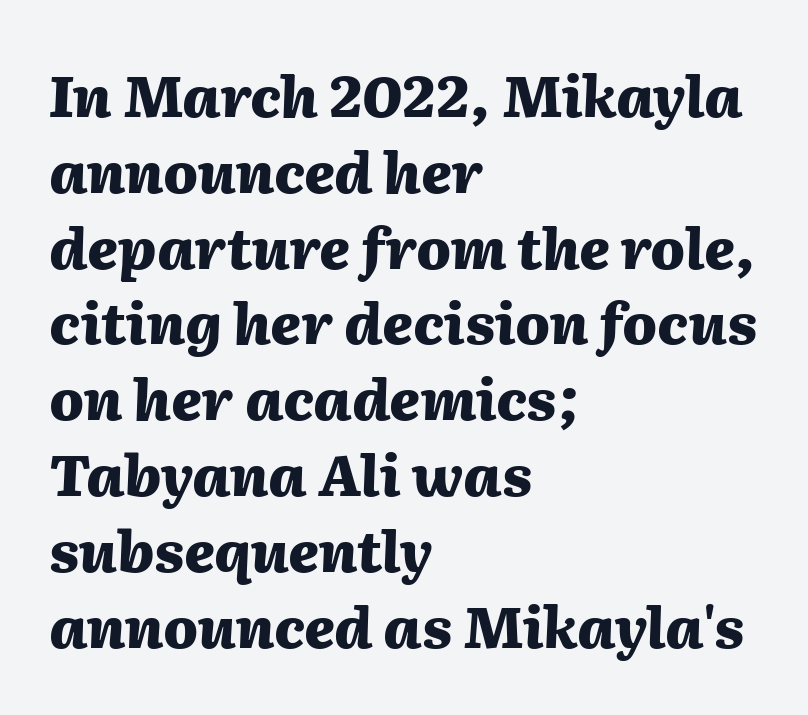
{"italic": "yes", "lean": "right", "slant_degrees": 2, "bold": "yes", "weight": "heavy", "width": "normal", "stroke_contrast": "medium", "x_height": "medium", "monospaced": "no", "underline": "no", "align": "left", "line_spacing": "normal", "line_spacing_ratio": 1.33, "letter_spacing": "normal", "letter_spacing_em": 0.0, "glyph_px": 57}
